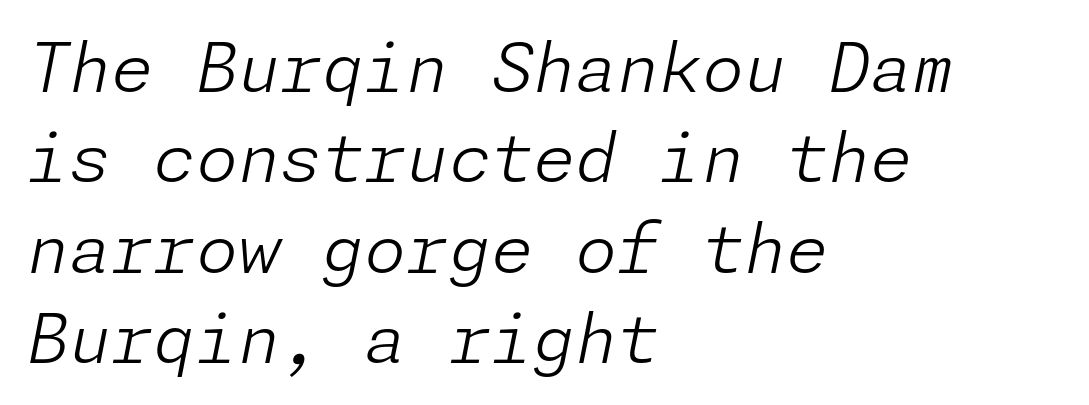
The image shows 68 px light type, italic (leaning right); set left-aligned, normal line spacing (1.33x), normal letter spacing, not underlined; low stroke contrast and a medium x-height.
